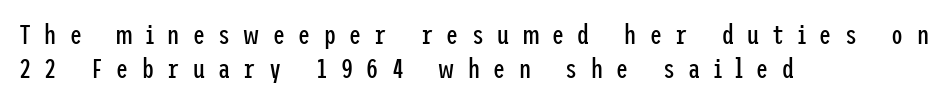
{"italic": "no", "bold": "no", "underline": "no", "align": "left", "line_spacing": "normal", "line_spacing_ratio": 1.25, "letter_spacing": "wide", "letter_spacing_em": 0.49, "glyph_px": 27}
